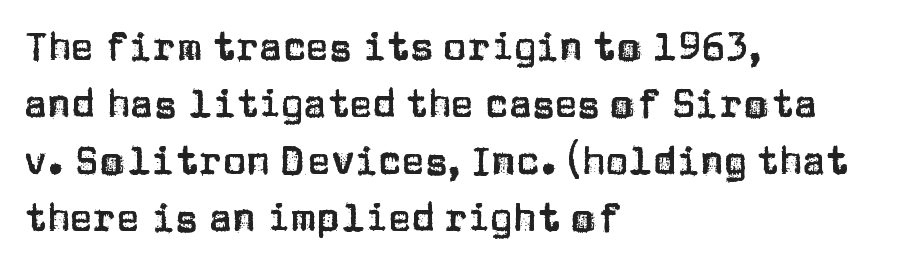
The image shows 39 px sans-serif type, upright; set left-aligned, normal line spacing (1.46x), normal letter spacing, not underlined; low stroke contrast and a large x-height.
